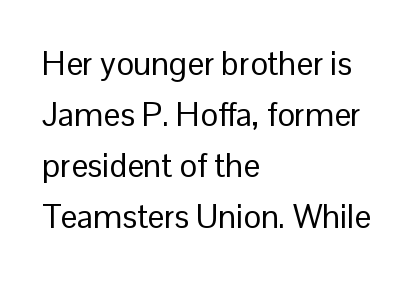
Q: Is the text bold? A: No.
Q: Is the text italic (slanted)? A: No, it is upright.
Q: Is the typeface a serif or a sans-serif typeface? A: Sans-serif.
Q: Is the text underlined? A: No.
Q: How is the paragraph aligned? A: Left-aligned.
Q: Is the spacing between letters normal or unusually wide? A: Normal.
Q: Is the spacing between lines tight, normal or loose? A: Normal.
Q: Width (condensed, normal, or wide)? A: Normal.
Q: Stroke contrast? A: Low.
Q: x-height? A: Medium.
Q: Monospaced? A: No.
